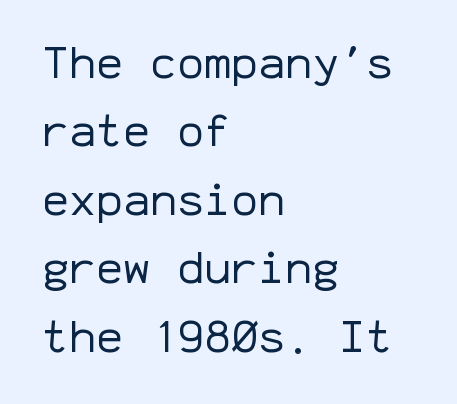
The image shows 45 px regular-weight sans-serif type, upright, monospaced; set left-aligned, normal line spacing (1.52x), normal letter spacing, not underlined; low stroke contrast and a medium x-height.
